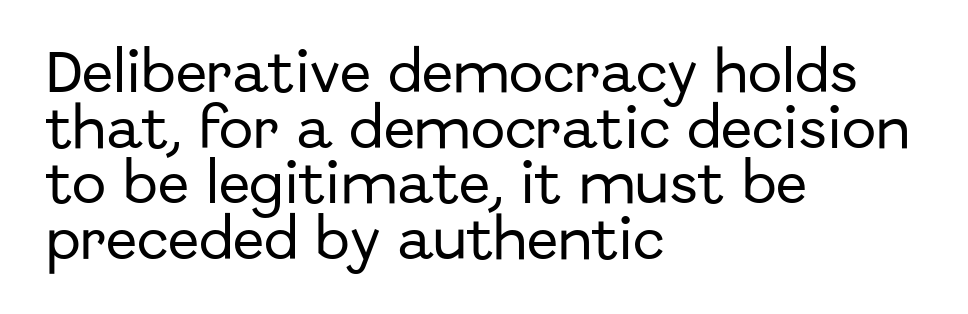
The compositor pushed each line to the left boundary. This is sans-serif lettering, the kind often seen on screens and signage. Every stem runs plumb, perpendicular to the baseline. The area under the type is left untouched.
